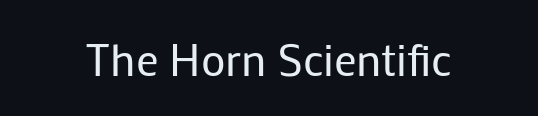
Q: Is the text bold? A: No.
Q: Is the text italic (slanted)? A: No, it is upright.
Q: Is the typeface a serif or a sans-serif typeface? A: Sans-serif.
Q: Is the text underlined? A: No.
Q: Is the spacing between letters normal or unusually wide? A: Normal.
Q: Width (condensed, normal, or wide)? A: Normal.
Q: Stroke contrast? A: Low.
Q: x-height? A: Medium.
Q: Monospaced? A: No.
